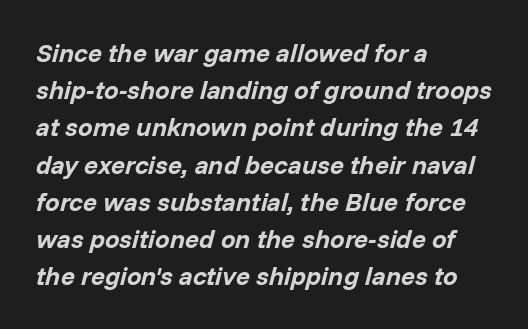
{"italic": "yes", "lean": "right", "slant_degrees": 14, "bold": "yes", "underline": "no", "align": "left", "line_spacing": "normal", "line_spacing_ratio": 1.43, "letter_spacing": "normal", "letter_spacing_em": 0.0, "glyph_px": 26}
